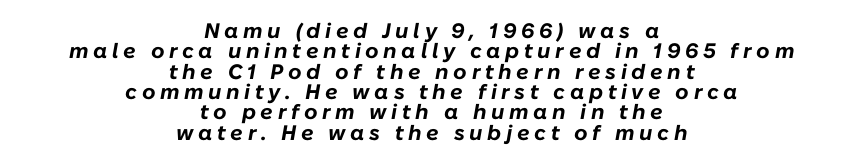
The image shows 21 px bold type, italic (leaning right); set centered, tight line spacing (0.97x), unusually wide letter spacing (+0.22 em), not underlined.
